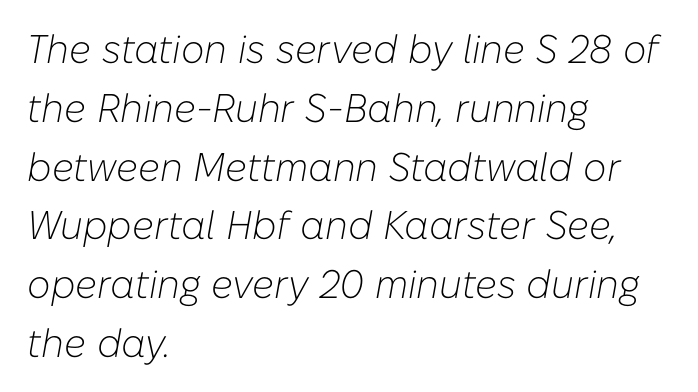
Descender tails drop into unmarked territory. The typeface has the unassuming heft of standard copy or less. Tracking value appears to be zero — textbook default spacing. Students, observe: this is what conventionally led text looks like. The rendering applies a slant to the glyphs.
